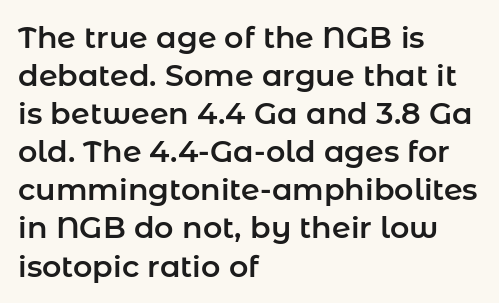
Is the letter spacing exaggerated? No — it looks like the ordinary default. The text block is weighted toward the left margin, trailing off unevenly rightward. Check where the strokes stop: nothing finishes them off — pure sans. If you drew a line through each stem, it would be perfectly vertical. Here the designer chose a conventional face with non-uniform glyph widths. Descenders are the only things crossing below the line.
